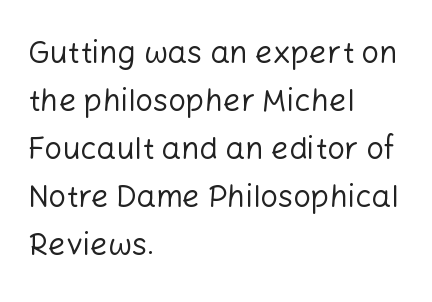
The image shows 31 px regular-weight sans-serif type, upright; set left-aligned, normal line spacing (1.55x), normal letter spacing, not underlined; low stroke contrast and a medium x-height.
